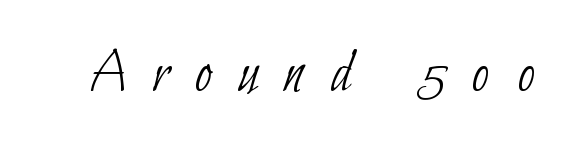
The image shows 61 px thin, condensed sans-serif type; set unusually wide letter spacing (+0.43 em), not underlined; low stroke contrast and a small x-height.
